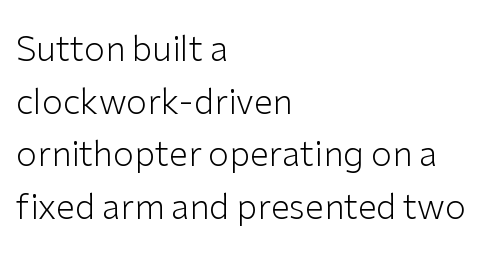
Q: Is the text bold? A: No.
Q: Is the text italic (slanted)? A: No, it is upright.
Q: Is the typeface a serif or a sans-serif typeface? A: Sans-serif.
Q: Is the text underlined? A: No.
Q: How is the paragraph aligned? A: Left-aligned.
Q: Is the spacing between letters normal or unusually wide? A: Normal.
Q: Is the spacing between lines tight, normal or loose? A: Normal.
Q: Width (condensed, normal, or wide)? A: Normal.
Q: Stroke contrast? A: Low.
Q: x-height? A: Medium.
Q: Monospaced? A: No.
